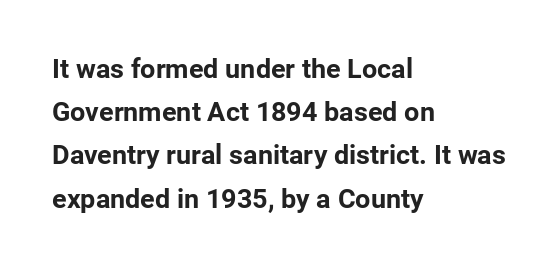
The image shows 27 px bold type, upright; set left-aligned, normal line spacing (1.6x), normal letter spacing, not underlined.
